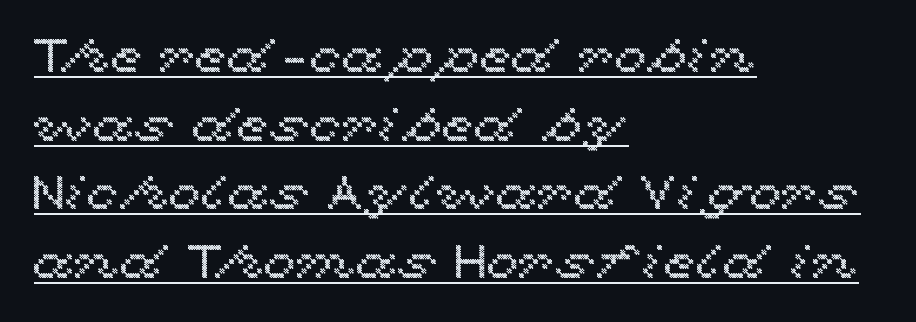
Q: Is the text italic (slanted)? A: Yes.
Q: Is the text underlined? A: Yes.
Q: How is the paragraph aligned? A: Left-aligned.
Q: Is the spacing between letters normal or unusually wide? A: Normal.
Q: Is the spacing between lines tight, normal or loose? A: Normal.
Q: Width (condensed, normal, or wide)? A: Wide.
Q: x-height? A: Medium.
Q: Monospaced? A: No.
